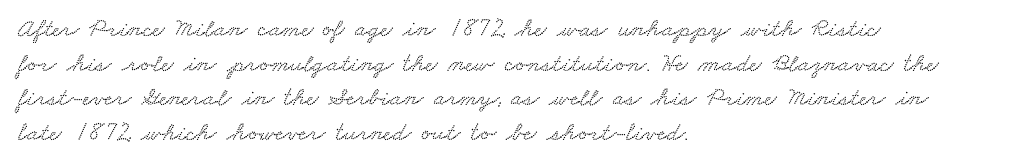
Vertically, the passage feels balanced, rows spaced as you'd expect. Unmarked baselines from the first word to the last. If you drew a ruler down the left edge, every line would touch it. The passage shown has conventional tracking throughout.
